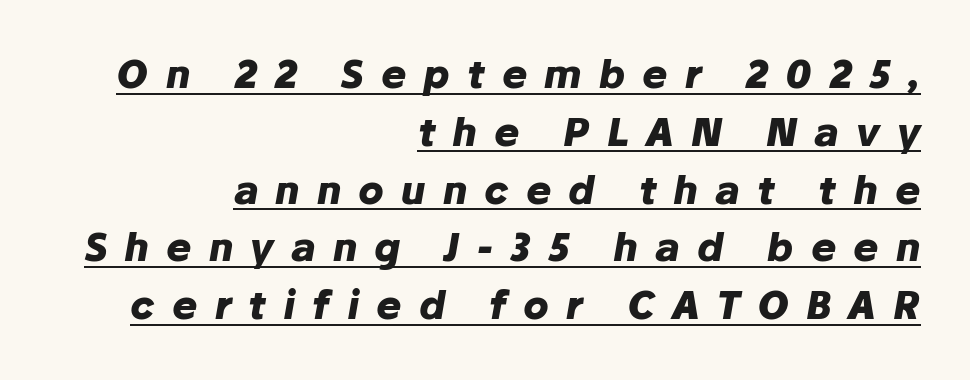
{"italic": "yes", "lean": "right", "slant_degrees": 10, "bold": "yes", "weight": "heavy", "width": "normal", "stroke_contrast": "low", "x_height": "medium", "monospaced": "no", "underline": "yes", "align": "right", "line_spacing": "normal", "line_spacing_ratio": 1.52, "letter_spacing": "wide", "letter_spacing_em": 0.45, "glyph_px": 38}
